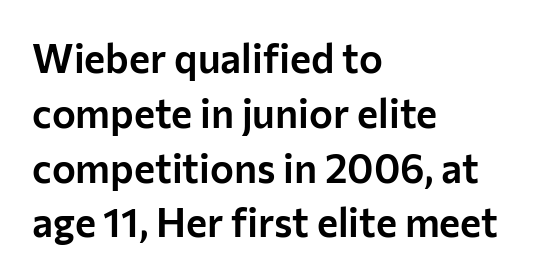
Q: Is the text italic (slanted)? A: No, it is upright.
Q: Is the typeface a serif or a sans-serif typeface? A: Sans-serif.
Q: Is the text underlined? A: No.
Q: How is the paragraph aligned? A: Left-aligned.
Q: Is the spacing between letters normal or unusually wide? A: Normal.
Q: Is the spacing between lines tight, normal or loose? A: Normal.
Q: Width (condensed, normal, or wide)? A: Normal.
Q: Stroke contrast? A: Low.
Q: x-height? A: Medium.
Q: Monospaced? A: No.
